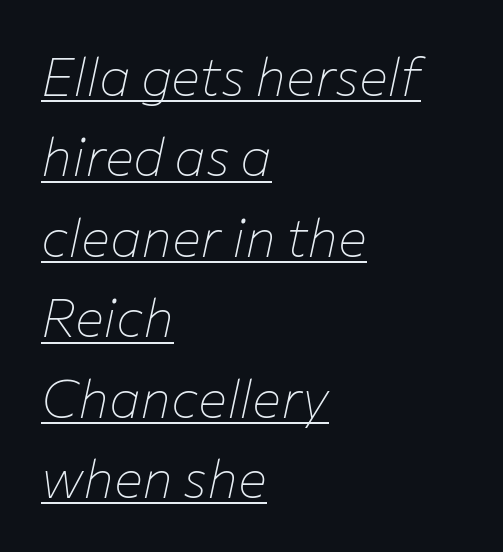
Q: Is the text bold? A: No.
Q: Is the text italic (slanted)? A: Yes, it leans right by about 12 degrees.
Q: Is the text underlined? A: Yes.
Q: How is the paragraph aligned? A: Left-aligned.
Q: Is the spacing between letters normal or unusually wide? A: Normal.
Q: Is the spacing between lines tight, normal or loose? A: Normal.
Q: Width (condensed, normal, or wide)? A: Normal.
Q: Stroke contrast? A: Low.
Q: x-height? A: Medium.
Q: Monospaced? A: No.
